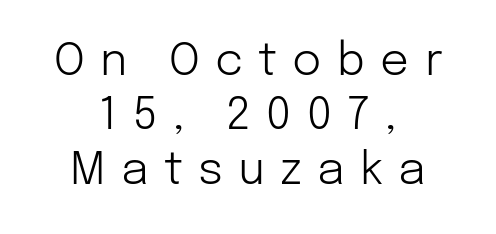
Q: Is the text bold? A: No.
Q: Is the text italic (slanted)? A: No, it is upright.
Q: Is the typeface a serif or a sans-serif typeface? A: Sans-serif.
Q: Is the text underlined? A: No.
Q: How is the paragraph aligned? A: Centered.
Q: Is the spacing between letters normal or unusually wide? A: Unusually wide.
Q: Width (condensed, normal, or wide)? A: Normal.
Q: Stroke contrast? A: Low.
Q: x-height? A: Medium.
Q: Monospaced? A: No.
